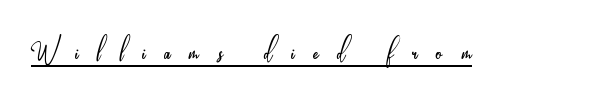
Between one letter and the next there's a generous, obvious gap. Emphasis is given by a line drawn under the lettering. Varying glyph widths throughout — classic text-font behaviour. Stroke terminals: plain, sans-serif. The passage shown is not bold in any degree.
